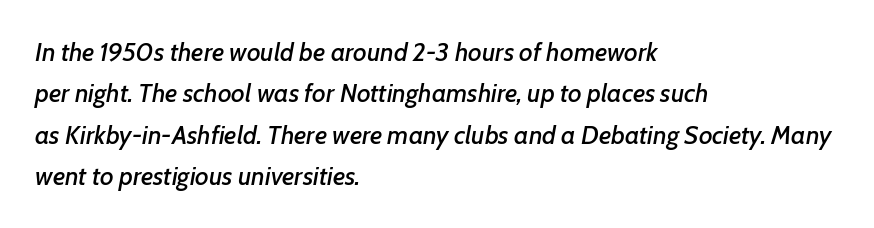
{"italic": "yes", "lean": "right", "slant_degrees": 7, "underline": "no", "align": "left", "line_spacing": "normal", "line_spacing_ratio": 1.59, "letter_spacing": "normal", "letter_spacing_em": 0.0, "glyph_px": 26}
